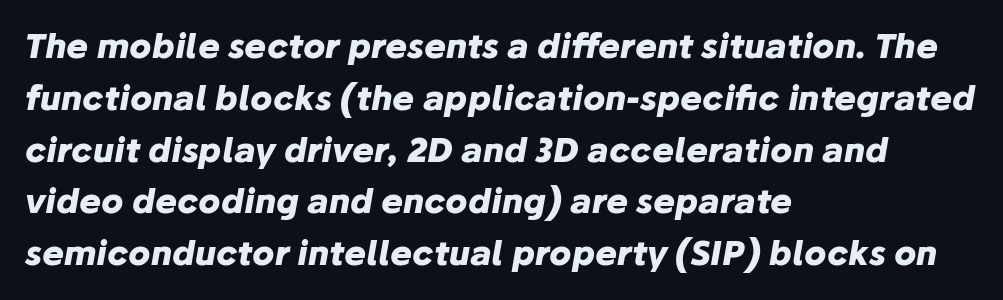
These lines are rendered in a variable-pitch font. These lines sit exactly where default settings would place them. Thick stems and heavy bowls — unmistakably bold. Layout note: lines flush left.
